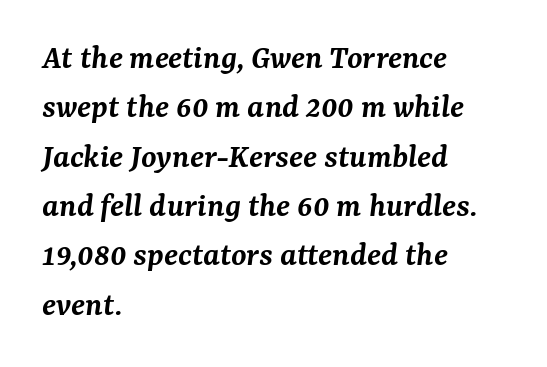
Q: Is the text bold? A: Semi-bold.
Q: Is the text italic (slanted)? A: Yes, it leans right by about 7 degrees.
Q: Is the typeface a serif or a sans-serif typeface? A: Serif.
Q: Is the text underlined? A: No.
Q: How is the paragraph aligned? A: Left-aligned.
Q: Is the spacing between letters normal or unusually wide? A: Normal.
Q: Is the spacing between lines tight, normal or loose? A: Normal.
Q: Width (condensed, normal, or wide)? A: Normal.
Q: Stroke contrast? A: Medium.
Q: x-height? A: Medium.
Q: Monospaced? A: No.
